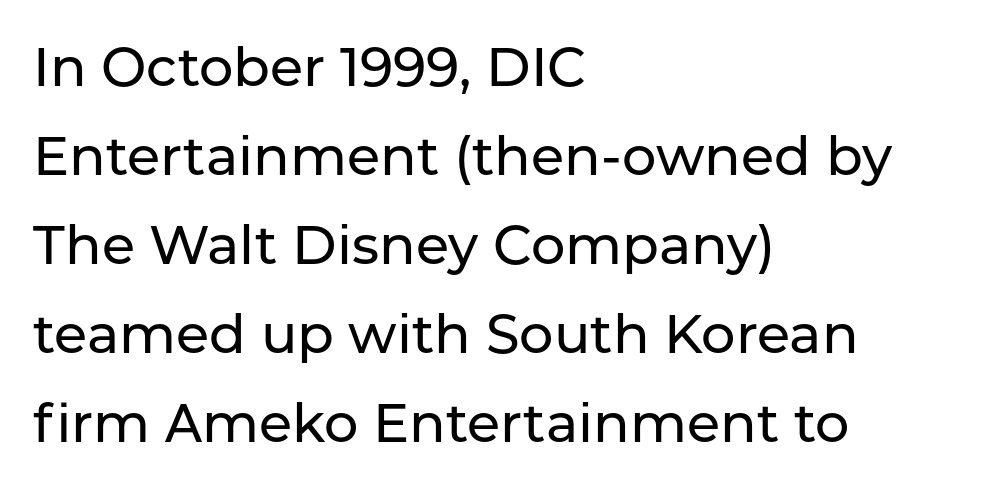
Q: Is the text italic (slanted)? A: No, it is upright.
Q: Is the typeface a serif or a sans-serif typeface? A: Sans-serif.
Q: Is the text underlined? A: No.
Q: How is the paragraph aligned? A: Left-aligned.
Q: Is the spacing between letters normal or unusually wide? A: Normal.
Q: Is the spacing between lines tight, normal or loose? A: Normal.
Q: Width (condensed, normal, or wide)? A: Normal.
Q: Stroke contrast? A: Low.
Q: x-height? A: Medium.
Q: Monospaced? A: No.
